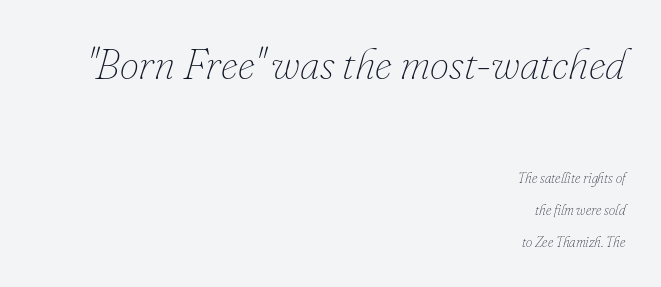
Q: Is the text bold? A: No.
Q: Is the text italic (slanted)? A: Yes, it leans right by about 16 degrees.
Q: Is the text underlined? A: No.
Q: How is the paragraph aligned? A: Right-aligned.
Q: Is the spacing between letters normal or unusually wide? A: Normal.
Q: Is the spacing between lines tight, normal or loose? A: Loose.
Q: Which block of text is set in a larger size, the first (top) or the second (bottom)? A: The first (top) one.
Q: Width (condensed, normal, or wide)? A: Normal.
Q: Stroke contrast? A: Low.
Q: x-height? A: Small.
Q: Monospaced? A: No.
